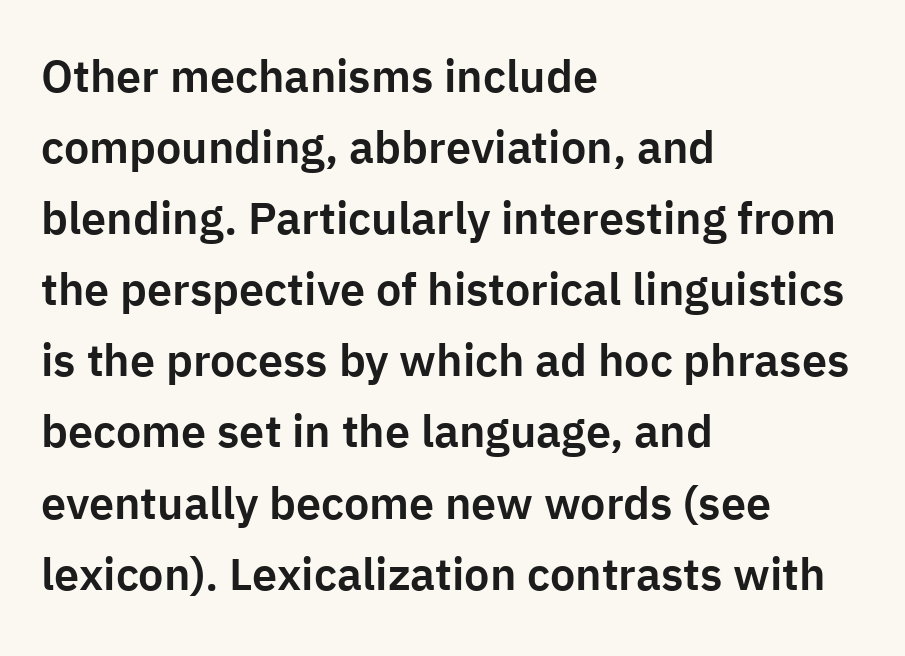
The rendering uses natural spacing where letterforms have individual widths. These lines keep a tight, regular rhythm from letter to letter. The designer left line spacing at the default. Italic: no, the glyphs are upright roman.
